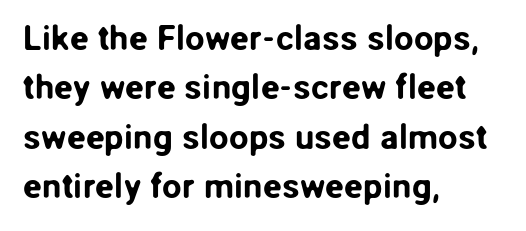
Plain, unruled lines of type. Proportional: the letters do not fall into vertical columns. The typography opts for an upright posture over an oblique one. These lines keep a tight, regular rhythm from letter to letter.
